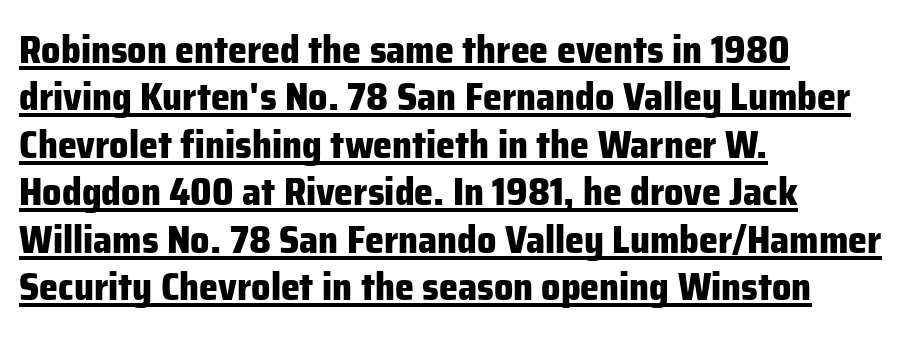
Q: Is the text bold? A: Yes.
Q: Is the text italic (slanted)? A: No, it is upright.
Q: Is the typeface a serif or a sans-serif typeface? A: Sans-serif.
Q: Is the text underlined? A: Yes.
Q: How is the paragraph aligned? A: Left-aligned.
Q: Is the spacing between letters normal or unusually wide? A: Normal.
Q: Is the spacing between lines tight, normal or loose? A: Normal.
Q: Width (condensed, normal, or wide)? A: Normal.
Q: Stroke contrast? A: Low.
Q: x-height? A: Medium.
Q: Monospaced? A: No.
